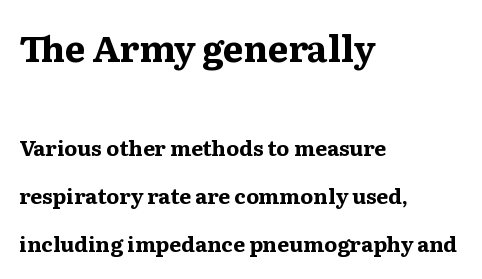
The image shows 36 px bold, wide serif type, upright; set left-aligned, loose line spacing (2.3x), normal letter spacing, not underlined; the first (top) block is 1.71x larger; medium stroke contrast and a medium x-height.
